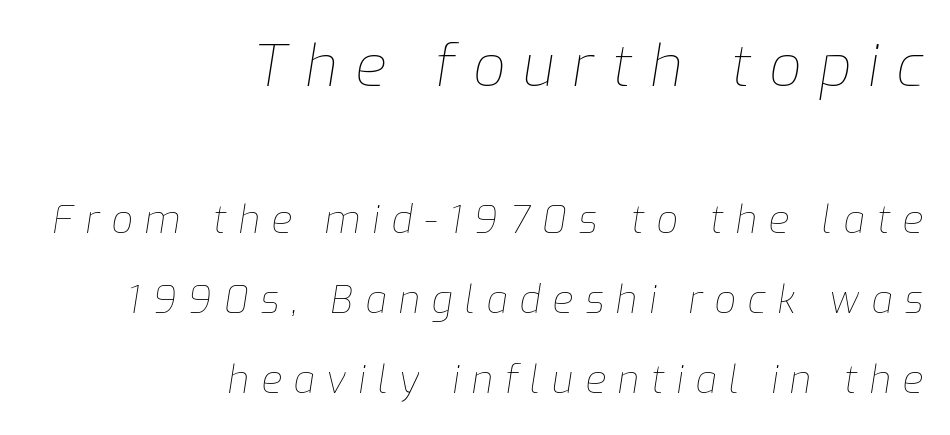
This reads as an unemphasized weight, regular at the heaviest. Between these two stacked blocks, the higher one wins on size. Spacing verdict: proportional, widths tailored to each character. The face used here is rendered with a markedly widened letterfit.
